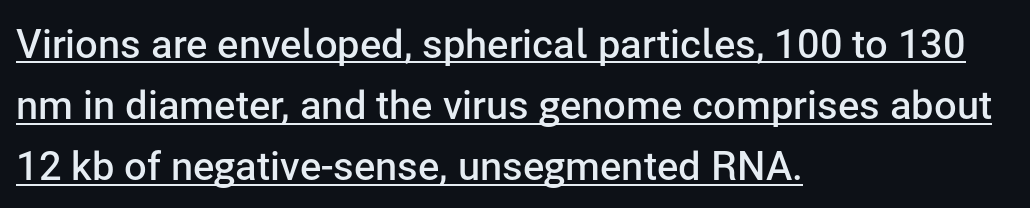
The image shows 40 px semibold sans-serif type, upright; set left-aligned, normal line spacing (1.53x), normal letter spacing, underlined; low stroke contrast and a medium x-height.
